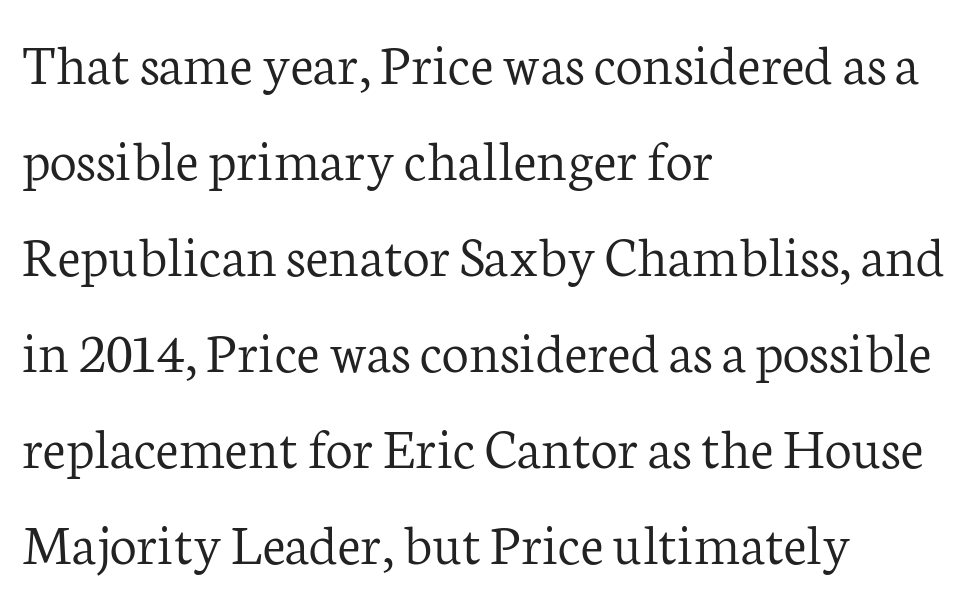
The lines are quadded left. Decoration check: the copy has no underline. Varying glyph widths throughout — classic text-font behaviour. I'd call this a serif setting — the letters wear small feet.
